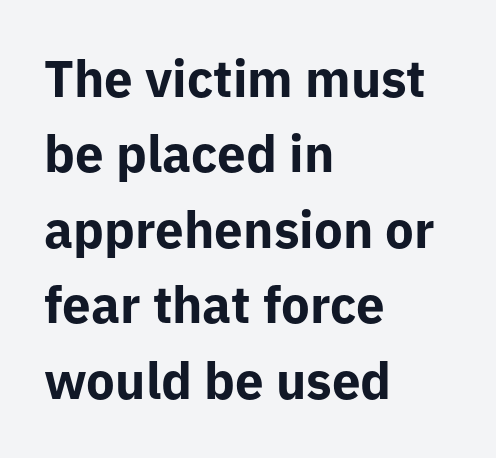
Each word holds together tightly as a unit, with standard inter-letter gaps. Each letter keeps its own natural width here, so spacing adapts to shape. Is the type bold? Yes — the strokes are clearly thick and heavy. Nothing sits at the stroke ends, so this counts as sans-serif. Posture: upright roman.
